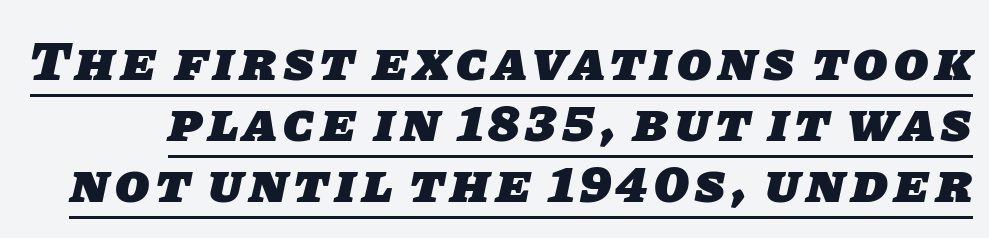
Q: Is the text bold? A: Yes.
Q: Is the typeface a serif or a sans-serif typeface? A: Serif.
Q: Is the text underlined? A: Yes.
Q: Is the spacing between lines tight, normal or loose? A: Tight.
Q: Width (condensed, normal, or wide)? A: Normal.
Q: Stroke contrast? A: Low.
Q: x-height? A: Large.
Q: Monospaced? A: No.
